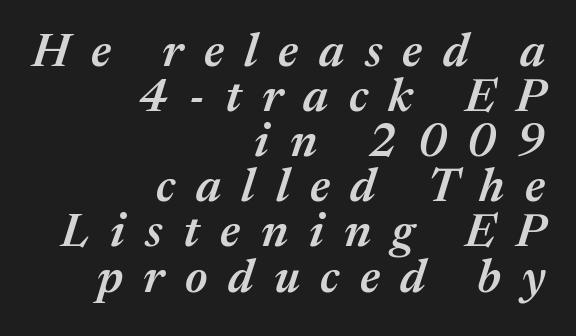
A typesetter would call this proportional, since set widths differ per character. Compared with typical body copy, the letter spacing here is much looser. Nobody drew a line under any word here. Compared with a flush-left layout, this one pins lines to the opposite, right side. The line-height multiplier appears low, near solid setting.
